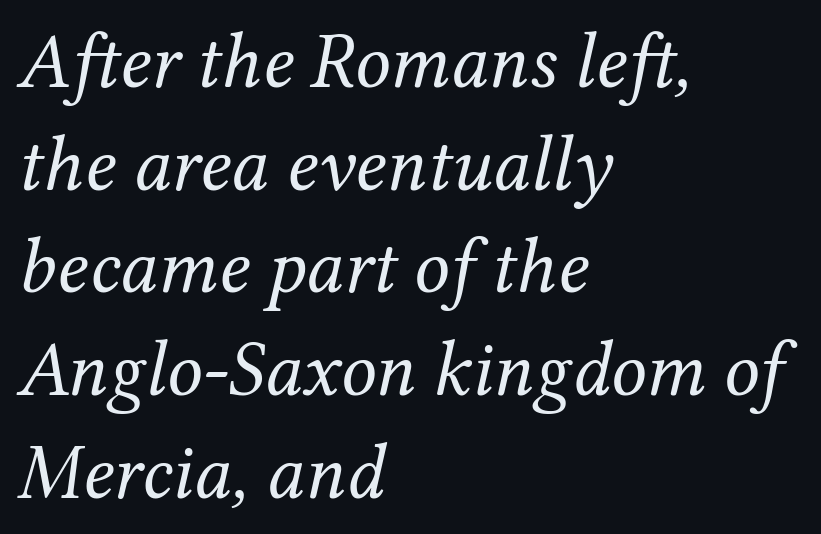
{"serif": "yes", "italic": "yes", "lean": "right", "slant_degrees": 12, "bold": "no", "weight": "regular", "width": "normal", "stroke_contrast": "medium", "x_height": "medium", "monospaced": "no", "underline": "no", "align": "left", "line_spacing": "normal", "line_spacing_ratio": 1.3, "letter_spacing": "normal", "letter_spacing_em": 0.0, "glyph_px": 79}
